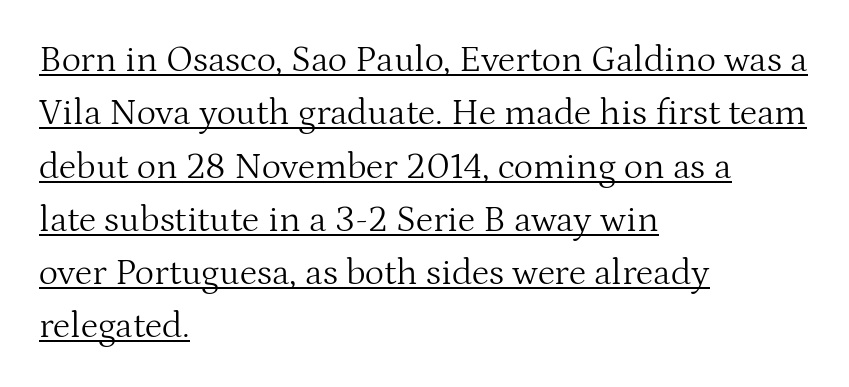
Here the designer chose a conventional face with non-uniform glyph widths. The passage is arranged the way most books set body copy — flush left. The characters display serif detailing at their extremities. If you drew a line through each stem, it would be perfectly vertical. Looks like someone drew a line under every word here.
